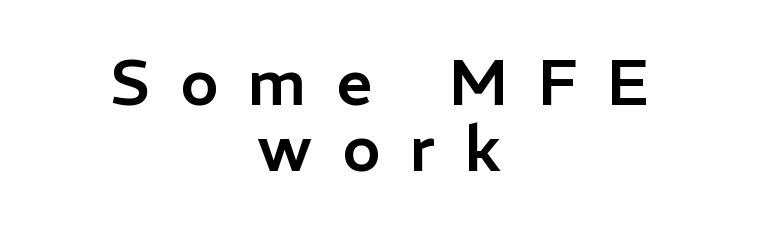
Q: Is the text italic (slanted)? A: No, it is upright.
Q: Is the typeface a serif or a sans-serif typeface? A: Sans-serif.
Q: Is the text underlined? A: No.
Q: How is the paragraph aligned? A: Centered.
Q: Is the spacing between letters normal or unusually wide? A: Unusually wide.
Q: Is the spacing between lines tight, normal or loose? A: Tight.
Q: Width (condensed, normal, or wide)? A: Normal.
Q: Stroke contrast? A: Low.
Q: x-height? A: Medium.
Q: Monospaced? A: No.
